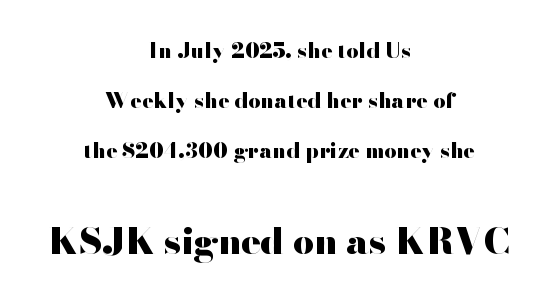
{"serif": "no", "italic": "no", "bold": "yes", "weight": "heavy", "width": "wide", "stroke_contrast": "high", "x_height": "small", "monospaced": "no", "underline": "no", "align": "center", "line_spacing": "loose", "line_spacing_ratio": 2.39, "letter_spacing": "normal", "letter_spacing_em": 0.0, "larger_block": "second", "size_ratio": 1.71, "glyph_px": 36}
